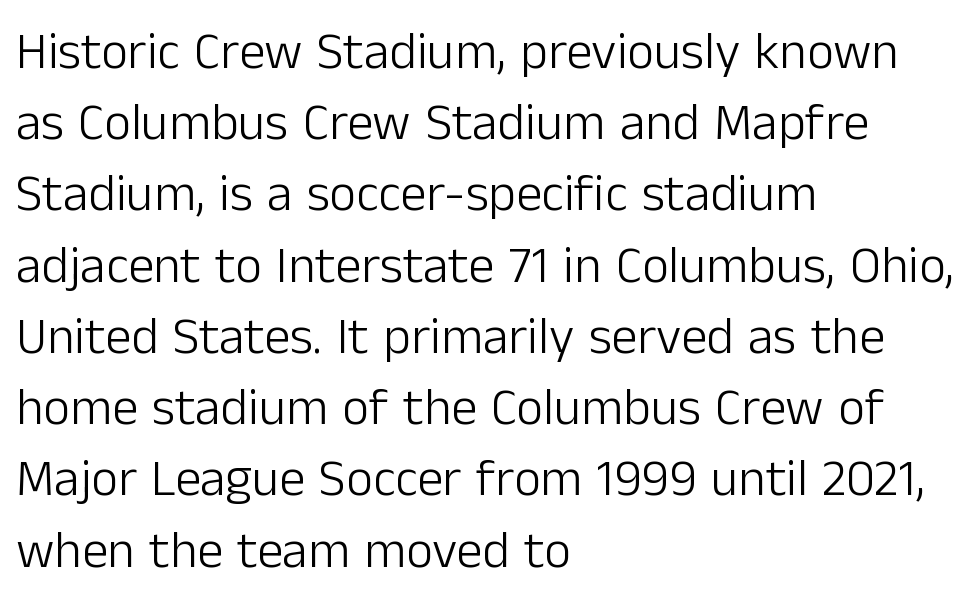
The image shows 52 px light sans-serif type, upright; set left-aligned, normal line spacing (1.37x), normal letter spacing, not underlined; low stroke contrast and a medium x-height.
